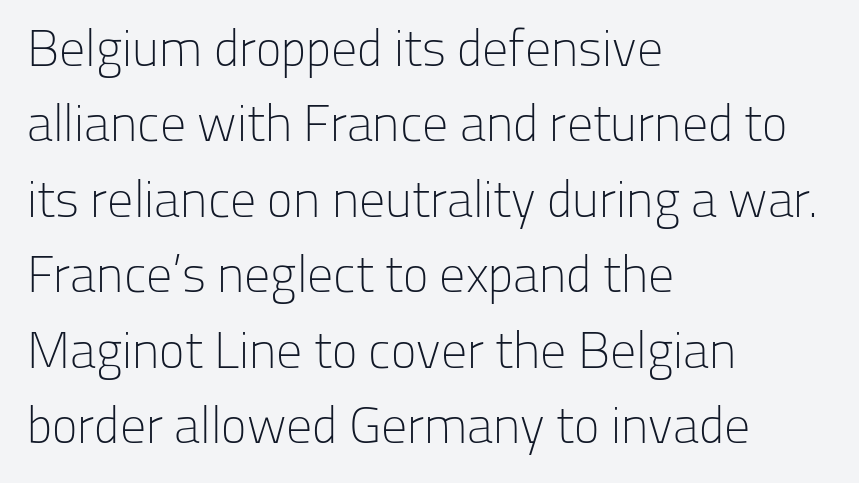
Has an underline been added? It has not. Is there much room between lines? A standard amount, neither cramped nor airy. Here the glyphs are tracked normally, forming tight word shapes. A student would call this left alignment; a typographer would say flush left, rag right. Notice how the stems are strictly vertical — no italics here.
